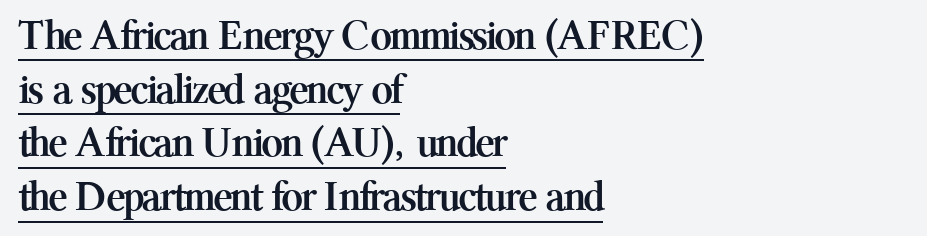
Q: Is the text bold? A: Yes.
Q: Is the text italic (slanted)? A: No, it is upright.
Q: Is the typeface a serif or a sans-serif typeface? A: Serif.
Q: Is the text underlined? A: Yes.
Q: How is the paragraph aligned? A: Left-aligned.
Q: Is the spacing between letters normal or unusually wide? A: Normal.
Q: Is the spacing between lines tight, normal or loose? A: Normal.
Q: Width (condensed, normal, or wide)? A: Normal.
Q: Stroke contrast? A: Medium.
Q: x-height? A: Medium.
Q: Monospaced? A: No.
